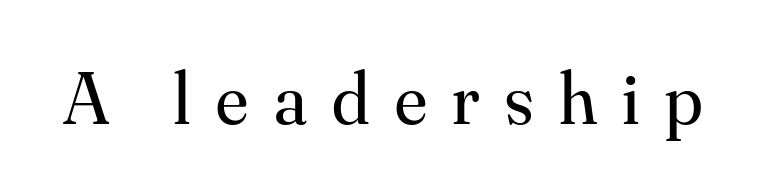
{"serif": "yes", "italic": "no", "bold": "no", "weight": "regular", "width": "normal", "stroke_contrast": "medium", "x_height": "small", "monospaced": "no", "underline": "no", "letter_spacing": "wide", "letter_spacing_em": 0.34, "glyph_px": 75}
